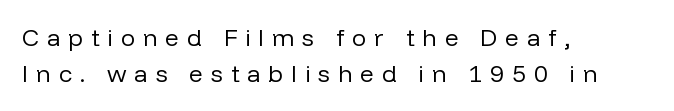
{"italic": "no", "bold": "no", "underline": "no", "align": "left", "line_spacing": "normal", "line_spacing_ratio": 1.51, "letter_spacing": "wide", "letter_spacing_em": 0.33, "glyph_px": 24}
